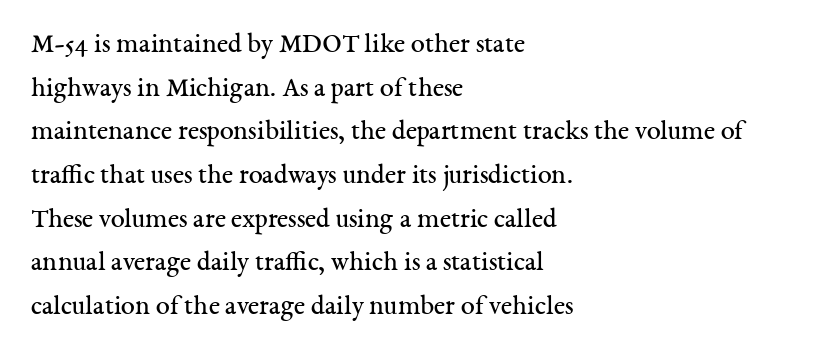
Q: Is the text bold? A: No.
Q: Is the text italic (slanted)? A: No, it is upright.
Q: Is the typeface a serif or a sans-serif typeface? A: Serif.
Q: Is the text underlined? A: No.
Q: How is the paragraph aligned? A: Left-aligned.
Q: Is the spacing between letters normal or unusually wide? A: Normal.
Q: Is the spacing between lines tight, normal or loose? A: Normal.
Q: Width (condensed, normal, or wide)? A: Normal.
Q: Stroke contrast? A: Medium.
Q: x-height? A: Medium.
Q: Monospaced? A: No.
